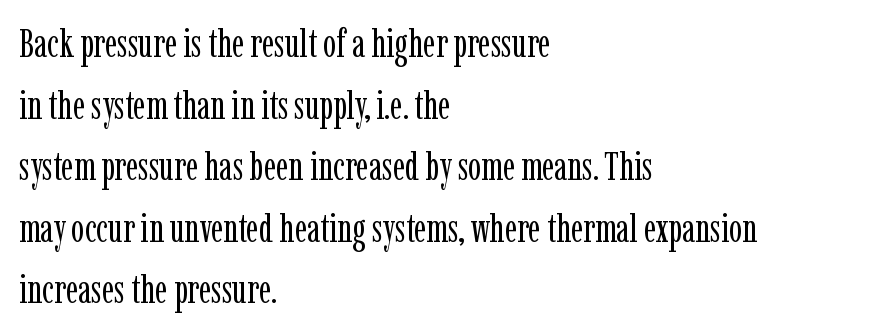
This is serif lettering, the kind often seen in printed books. This sample keeps an unexceptional amount of space between lines. The passage shown has conventional tracking throughout. Bare-footed words on every line. Caption: multi-line text, flush left, ragged right. Upright lettering throughout.
